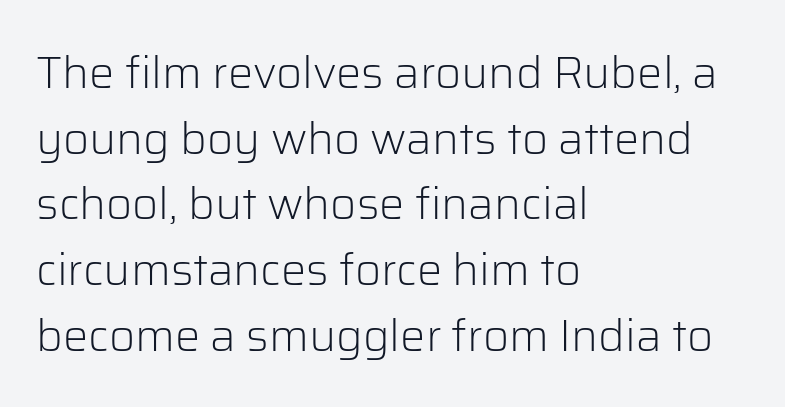
{"serif": "no", "italic": "no", "bold": "no", "weight": "light", "width": "normal", "stroke_contrast": "low", "x_height": "medium", "monospaced": "no", "underline": "no", "align": "left", "line_spacing": "normal", "line_spacing_ratio": 1.46, "letter_spacing": "normal", "letter_spacing_em": 0.0, "glyph_px": 45}
